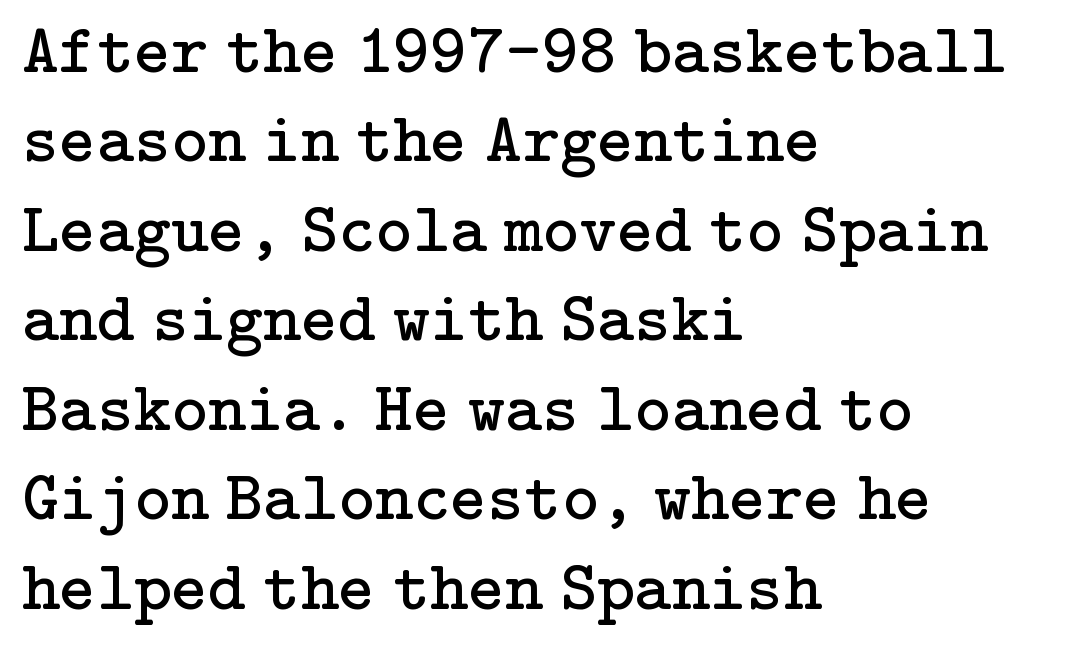
Q: Is the text bold? A: No.
Q: Is the text italic (slanted)? A: No, it is upright.
Q: Is the typeface a serif or a sans-serif typeface? A: Serif.
Q: Is the text underlined? A: No.
Q: How is the paragraph aligned? A: Left-aligned.
Q: Is the spacing between letters normal or unusually wide? A: Normal.
Q: Is the spacing between lines tight, normal or loose? A: Normal.
Q: Width (condensed, normal, or wide)? A: Normal.
Q: Stroke contrast? A: Low.
Q: x-height? A: Medium.
